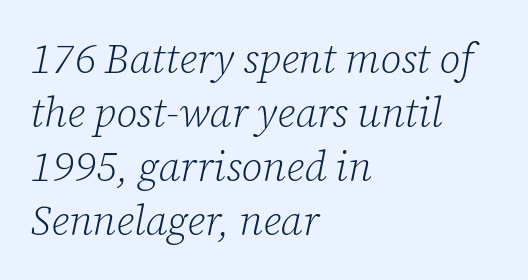
Q: Is the text bold? A: No.
Q: Is the text italic (slanted)? A: Yes, it leans right by about 12 degrees.
Q: Is the typeface a serif or a sans-serif typeface? A: Serif.
Q: Is the text underlined? A: No.
Q: How is the paragraph aligned? A: Left-aligned.
Q: Is the spacing between letters normal or unusually wide? A: Normal.
Q: Is the spacing between lines tight, normal or loose? A: Normal.
Q: Width (condensed, normal, or wide)? A: Normal.
Q: Stroke contrast? A: Low.
Q: x-height? A: Medium.
Q: Monospaced? A: No.
